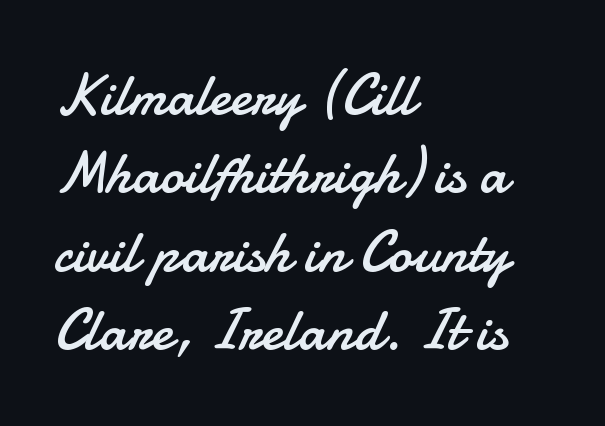
{"serif": "no", "bold": "no", "weight": "regular", "width": "normal", "stroke_contrast": "low", "x_height": "small", "monospaced": "no", "underline": "no", "align": "left", "line_spacing": "normal", "line_spacing_ratio": 1.33, "letter_spacing": "normal", "letter_spacing_em": 0.0, "glyph_px": 59}
